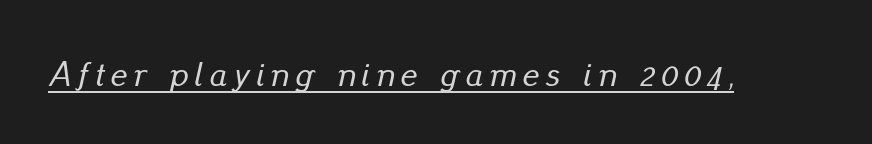
{"italic": "yes", "lean": "right", "slant_degrees": 13, "width": "normal", "stroke_contrast": "low", "x_height": "small", "monospaced": "no", "underline": "yes", "glyph_px": 35}
